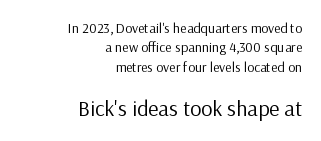
The image shows 22 px text type, upright; set right-aligned, normal line spacing (1.38x), normal letter spacing, not underlined; the second (bottom) block is 1.57x larger.
